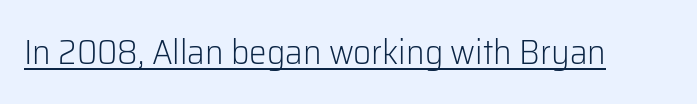
Q: Is the text bold? A: No.
Q: Is the text italic (slanted)? A: No, it is upright.
Q: Is the typeface a serif or a sans-serif typeface? A: Sans-serif.
Q: Is the text underlined? A: Yes.
Q: Is the spacing between letters normal or unusually wide? A: Normal.
Q: Width (condensed, normal, or wide)? A: Normal.
Q: Stroke contrast? A: Low.
Q: x-height? A: Medium.
Q: Monospaced? A: No.
